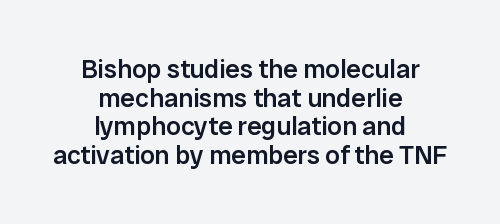
Q: Is the text bold? A: Semi-bold.
Q: Is the text italic (slanted)? A: No, it is upright.
Q: Is the text underlined? A: No.
Q: How is the paragraph aligned? A: Centered.
Q: Is the spacing between letters normal or unusually wide? A: Normal.
Q: Is the spacing between lines tight, normal or loose? A: Tight.
